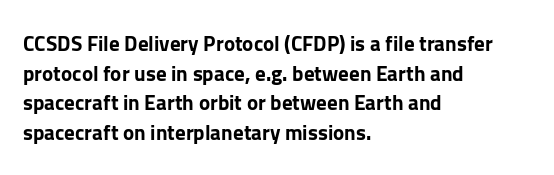
The vertical gap from one line to the next is medium. Beneath every word, the page is bare. Nothing unusual about the tracking: characters are spaced as the font intends. Its strokes are broad and dark, the hallmark of bold type. This sample uses an upright cut, with every glyph sitting square on the baseline. If you drew a ruler down the left edge, every line would touch it.
